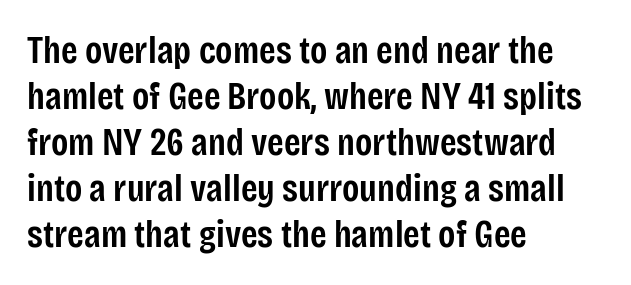
{"serif": "no", "italic": "no", "bold": "semi", "weight": "semibold", "width": "condensed", "stroke_contrast": "low", "x_height": "large", "monospaced": "no", "underline": "no", "align": "left", "line_spacing_ratio": 1.21, "letter_spacing": "normal", "letter_spacing_em": 0.0, "glyph_px": 38}
